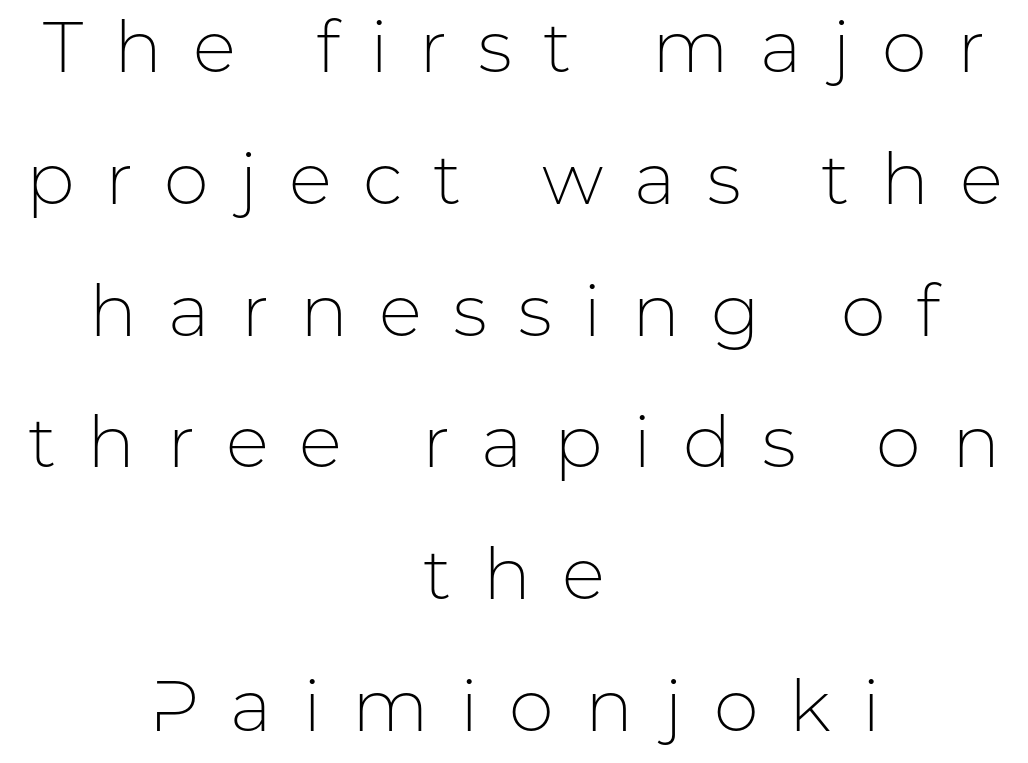
The image shows 72 px light sans-serif type, upright; set centered, line spacing 1.83x, unusually wide letter spacing (+0.43 em), not underlined; low stroke contrast and a medium x-height.
